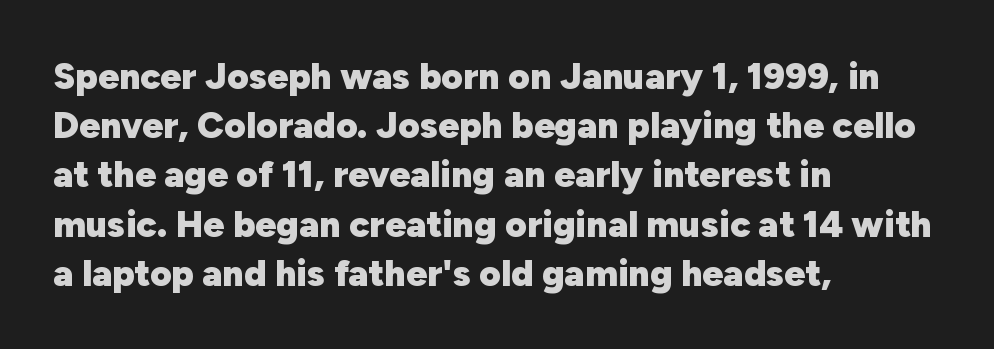
The rendering shows plain stroke endings on the letterforms — a sans-serif design. Here the glyphs are tracked normally, forming tight word shapes. The lines sit at an ordinary, default distance from one another. The gap between lines stays unmarked. Does the copy run flush right? No — it runs flush left. Proportional: the letters do not fall into vertical columns.
